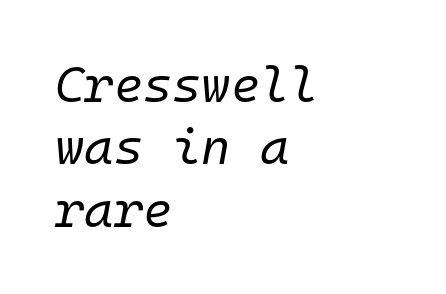
{"italic": "yes", "lean": "right", "slant_degrees": 10, "bold": "no", "weight": "regular", "width": "normal", "stroke_contrast": "low", "x_height": "medium", "monospaced": "yes", "underline": "no", "align": "left", "line_spacing": "normal", "line_spacing_ratio": 1.25, "letter_spacing": "normal", "letter_spacing_em": 0.0, "glyph_px": 50}
